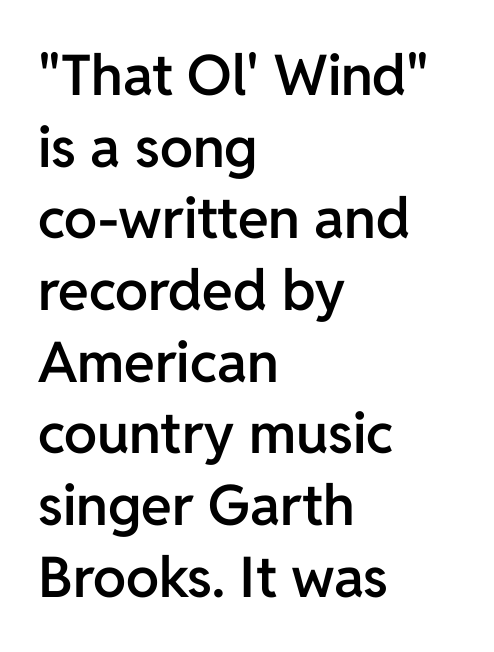
Q: Is the text bold? A: Semi-bold.
Q: Is the text italic (slanted)? A: No, it is upright.
Q: Is the typeface a serif or a sans-serif typeface? A: Sans-serif.
Q: Is the text underlined? A: No.
Q: How is the paragraph aligned? A: Left-aligned.
Q: Is the spacing between letters normal or unusually wide? A: Normal.
Q: Is the spacing between lines tight, normal or loose? A: Normal.
Q: Width (condensed, normal, or wide)? A: Normal.
Q: Stroke contrast? A: Low.
Q: x-height? A: Medium.
Q: Monospaced? A: No.
